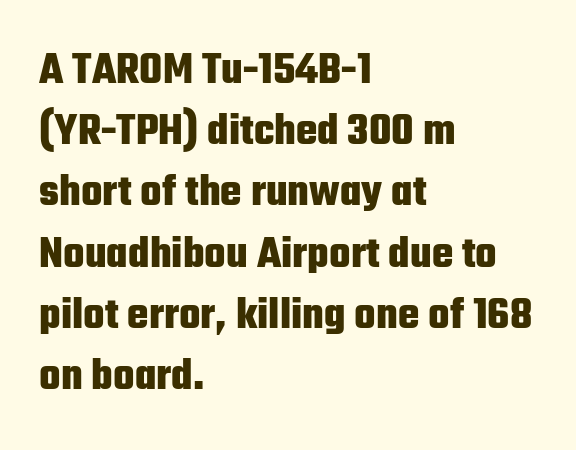
{"serif": "no", "italic": "no", "bold": "yes", "weight": "heavy", "width": "condensed", "stroke_contrast": "low", "x_height": "medium", "monospaced": "no", "underline": "no", "align": "left", "line_spacing": "normal", "line_spacing_ratio": 1.36, "letter_spacing": "normal", "letter_spacing_em": 0.0, "glyph_px": 45}
